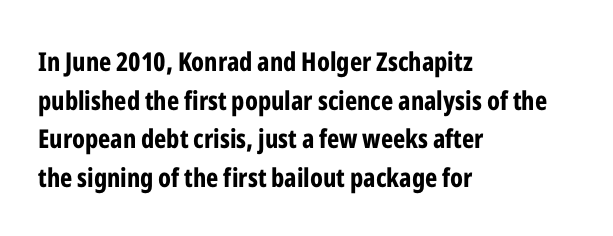
Q: Is the text bold? A: Yes.
Q: Is the text italic (slanted)? A: No, it is upright.
Q: Is the text underlined? A: No.
Q: How is the paragraph aligned? A: Left-aligned.
Q: Is the spacing between letters normal or unusually wide? A: Normal.
Q: Is the spacing between lines tight, normal or loose? A: Normal.
